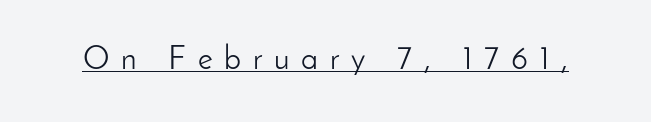
The image shows 32 px light sans-serif type, upright; set unusually wide letter spacing (+0.37 em), underlined; low stroke contrast and a small x-height.
